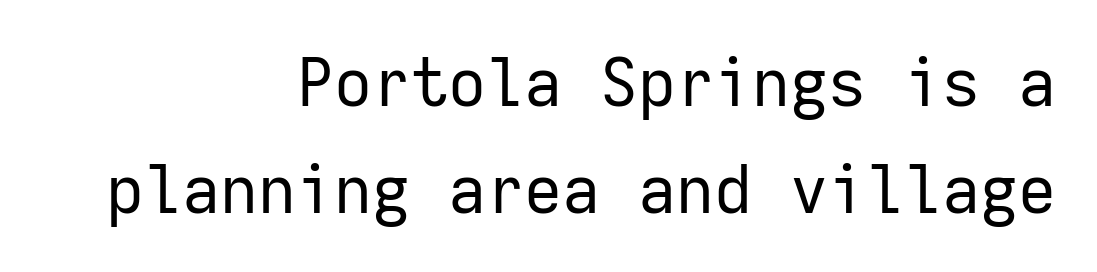
Q: Is the text bold? A: No.
Q: Is the text italic (slanted)? A: No, it is upright.
Q: Is the typeface a serif or a sans-serif typeface? A: Sans-serif.
Q: Is the text underlined? A: No.
Q: How is the paragraph aligned? A: Right-aligned.
Q: Is the spacing between letters normal or unusually wide? A: Normal.
Q: Is the spacing between lines tight, normal or loose? A: Normal.
Q: Width (condensed, normal, or wide)? A: Normal.
Q: Stroke contrast? A: Low.
Q: x-height? A: Medium.
Q: Monospaced? A: Yes.
